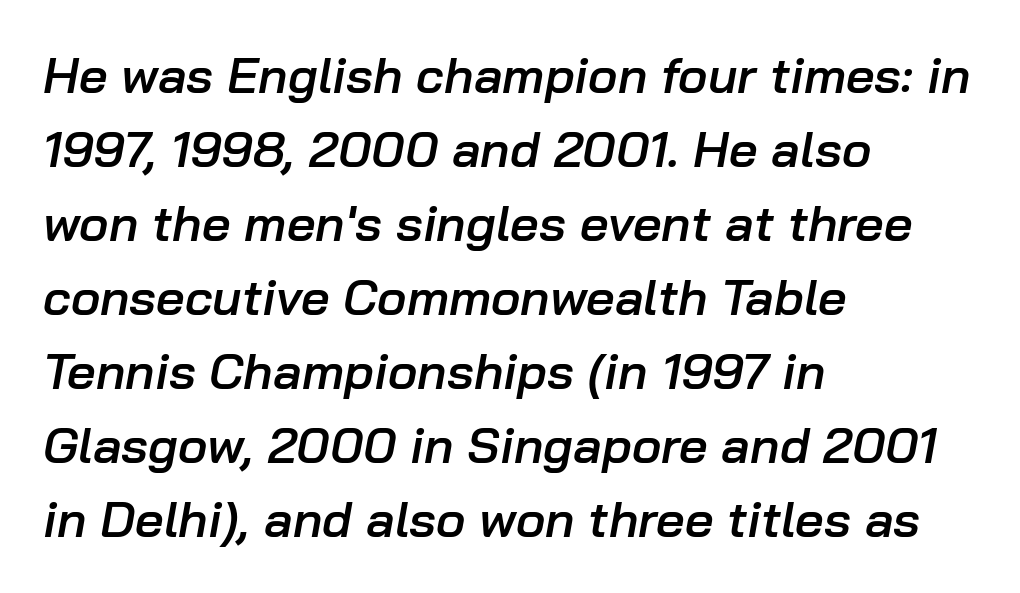
Q: Is the text bold? A: Semi-bold.
Q: Is the text italic (slanted)? A: Yes, it leans right by about 10 degrees.
Q: Is the text underlined? A: No.
Q: How is the paragraph aligned? A: Left-aligned.
Q: Is the spacing between letters normal or unusually wide? A: Normal.
Q: Is the spacing between lines tight, normal or loose? A: Normal.
Q: Width (condensed, normal, or wide)? A: Normal.
Q: Stroke contrast? A: Low.
Q: x-height? A: Medium.
Q: Monospaced? A: No.
